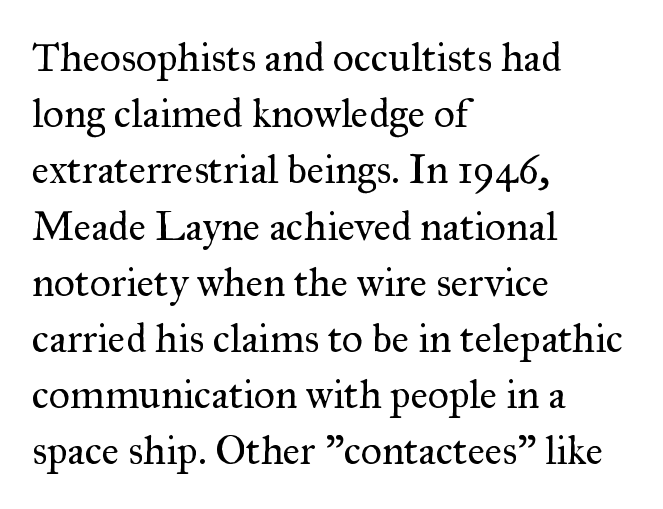
{"serif": "yes", "italic": "no", "bold": "no", "weight": "regular", "width": "normal", "stroke_contrast": "medium", "x_height": "small", "monospaced": "no", "underline": "no", "align": "left", "line_spacing": "normal", "line_spacing_ratio": 1.37, "letter_spacing": "normal", "letter_spacing_em": 0.0, "glyph_px": 41}
